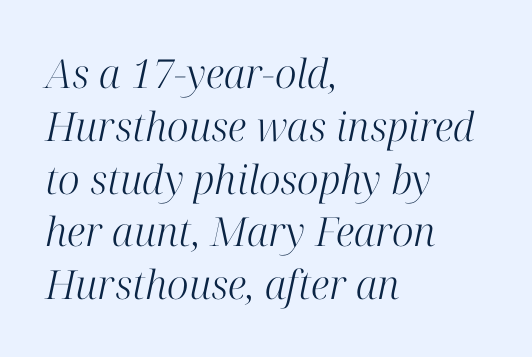
{"serif": "yes", "italic": "yes", "lean": "right", "slant_degrees": 12, "bold": "no", "weight": "light", "width": "normal", "stroke_contrast": "high", "x_height": "medium", "monospaced": "no", "underline": "no", "align": "left", "line_spacing": "normal", "line_spacing_ratio": 1.32, "letter_spacing": "normal", "letter_spacing_em": 0.0, "glyph_px": 40}
